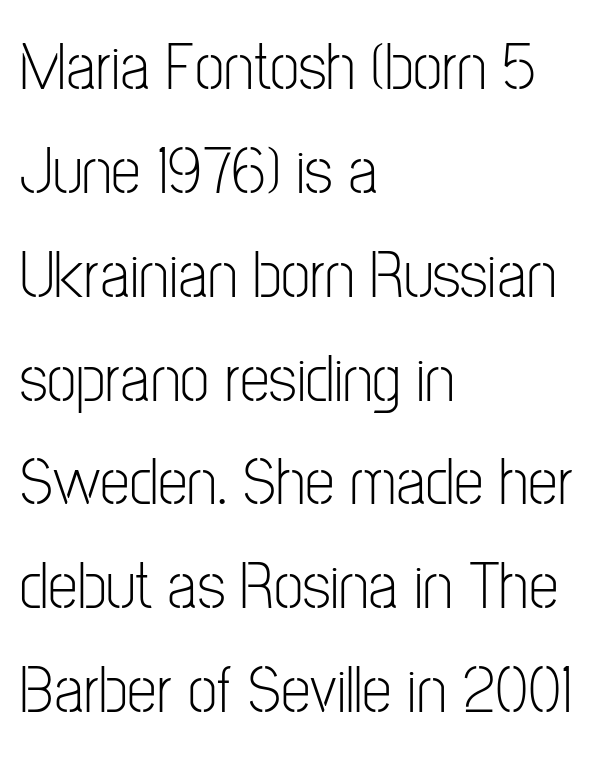
{"serif": "no", "italic": "no", "bold": "no", "weight": "light", "width": "condensed", "stroke_contrast": "low", "x_height": "medium", "monospaced": "no", "underline": "no", "align": "left", "line_spacing": "normal", "line_spacing_ratio": 1.55, "letter_spacing": "normal", "letter_spacing_em": 0.0, "glyph_px": 67}
